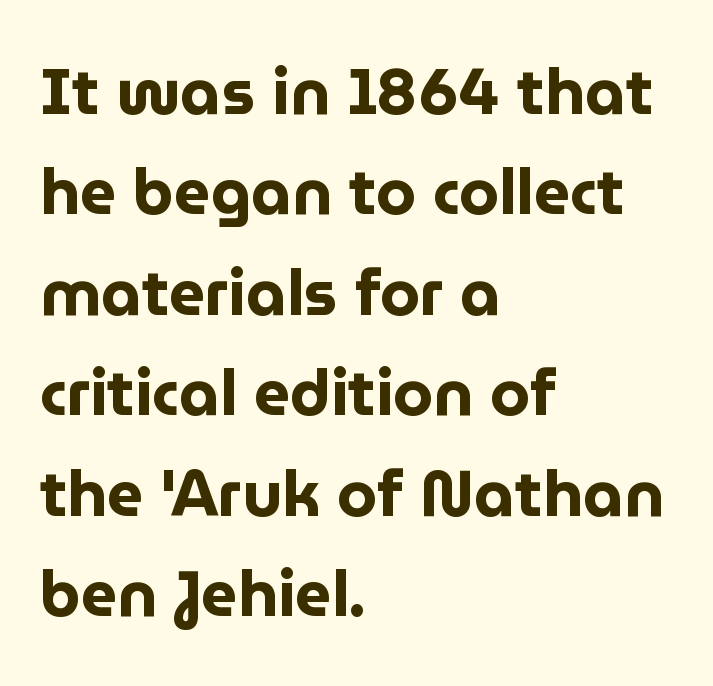
The font family rendered here belongs to the sans-serif group. This sample has the flowing, uneven cadence of proportional lettering. Every letter is thick-stroked: bold, no question. This sample keeps an unexceptional amount of space between lines. Any mark beneath the type? The region is blank.
